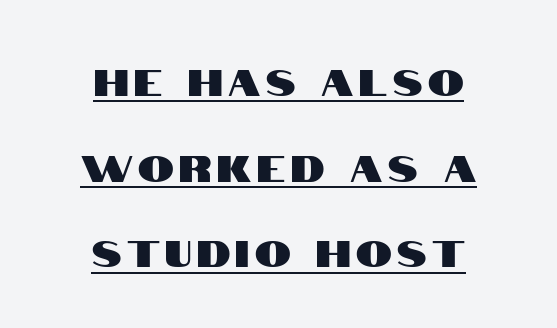
The image shows 36 px condensed sans-serif type, upright; set centered, loose line spacing (2.38x), underlined; high stroke contrast and a large x-height.
